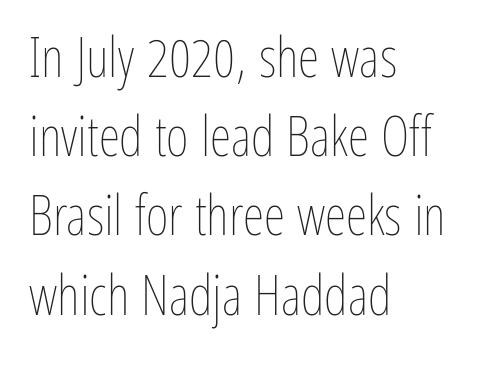
{"italic": "no", "bold": "no", "weight": "thin", "width": "condensed", "stroke_contrast": "low", "x_height": "medium", "monospaced": "no", "underline": "no", "align": "left", "line_spacing": "normal", "line_spacing_ratio": 1.44, "letter_spacing": "normal", "letter_spacing_em": 0.0, "glyph_px": 55}
